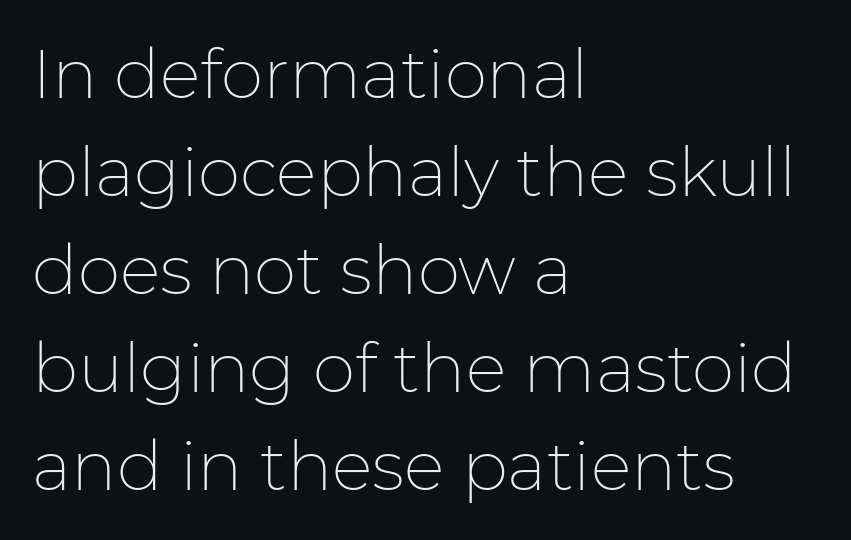
{"serif": "no", "italic": "no", "bold": "no", "weight": "thin", "width": "normal", "stroke_contrast": "low", "x_height": "medium", "monospaced": "no", "underline": "no", "align": "left", "line_spacing": "normal", "line_spacing_ratio": 1.44, "letter_spacing": "normal", "letter_spacing_em": 0.0, "glyph_px": 68}
